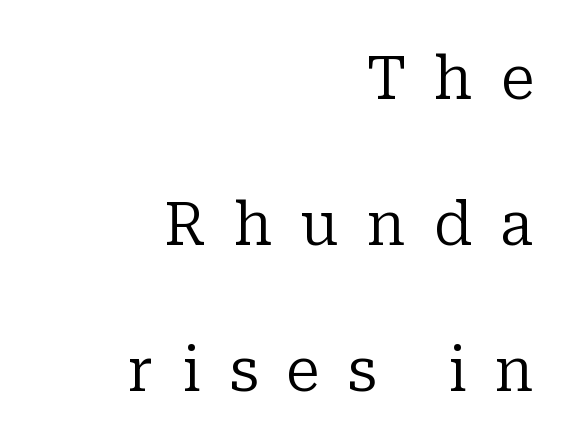
{"serif": "yes", "italic": "no", "bold": "no", "weight": "regular", "width": "normal", "stroke_contrast": "low", "x_height": "medium", "monospaced": "no", "underline": "no", "align": "right", "line_spacing": "loose", "line_spacing_ratio": 2.39, "letter_spacing": "wide", "letter_spacing_em": 0.46, "glyph_px": 61}
